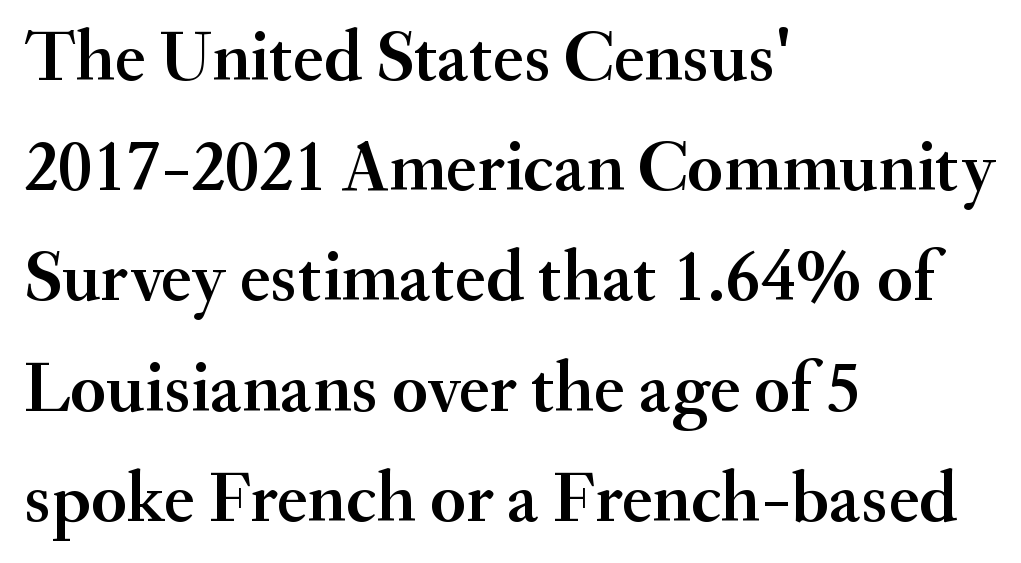
The image shows 73 px serif type, upright; set left-aligned, normal line spacing (1.51x), normal letter spacing, not underlined; medium stroke contrast and a small x-height.
